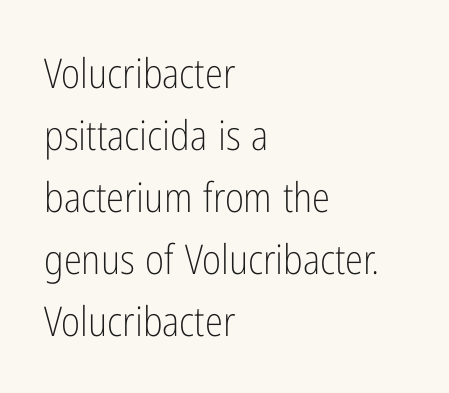
The image shows 41 px light, condensed sans-serif type, upright; set left-aligned, normal line spacing (1.51x), normal letter spacing, not underlined; low stroke contrast and a medium x-height.
